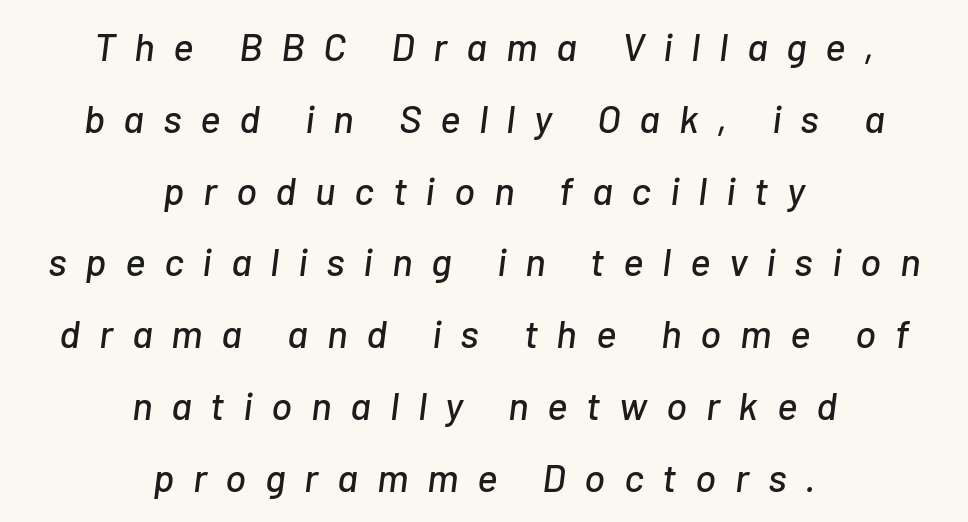
The image shows 39 px text type, italic (leaning right); set centered, line spacing 1.84x, unusually wide letter spacing (+0.48 em), not underlined; low stroke contrast and a medium x-height.
